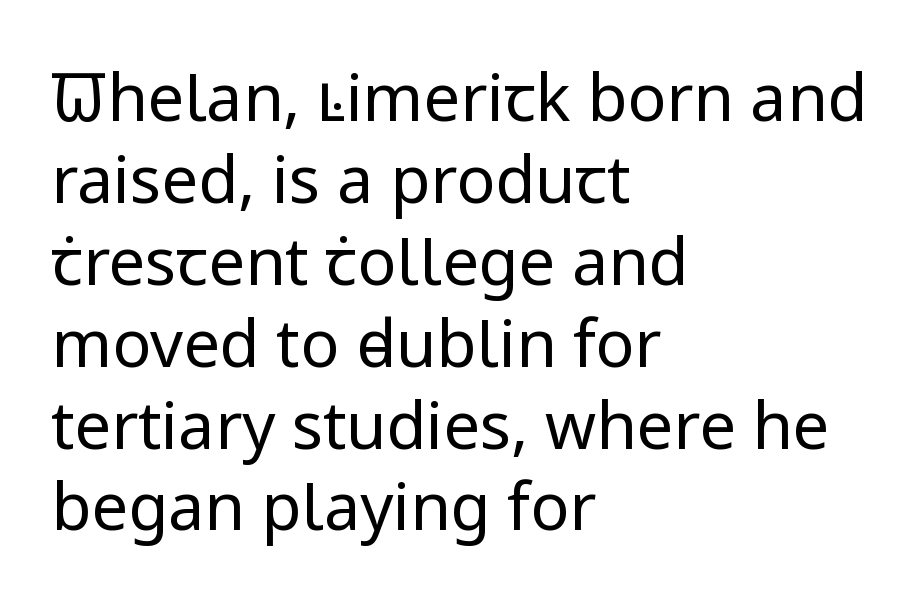
The image shows 65 px regular-weight sans-serif type, upright; set left-aligned, normal line spacing (1.26x), normal letter spacing, not underlined; low stroke contrast and a medium x-height.
